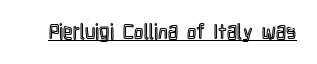
The image shows 21 px text type, upright; set normal letter spacing, underlined.
